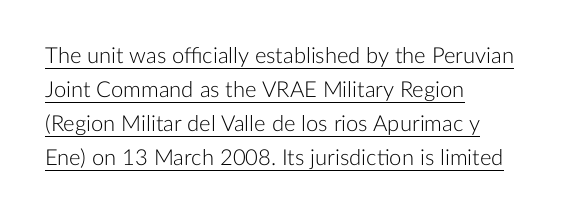
Q: Is the text bold? A: No.
Q: Is the text italic (slanted)? A: No, it is upright.
Q: Is the text underlined? A: Yes.
Q: How is the paragraph aligned? A: Left-aligned.
Q: Is the spacing between letters normal or unusually wide? A: Normal.
Q: Is the spacing between lines tight, normal or loose? A: Normal.
